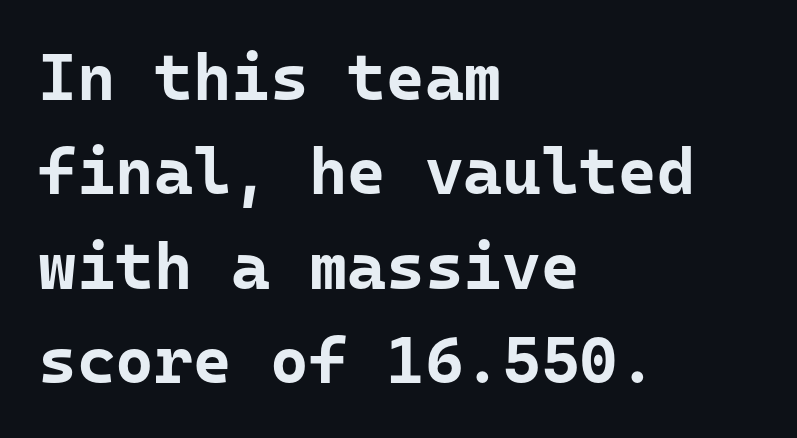
The image shows 66 px bold sans-serif type, upright, monospaced; set left-aligned, normal line spacing (1.43x), normal letter spacing, not underlined; low stroke contrast and a medium x-height.
